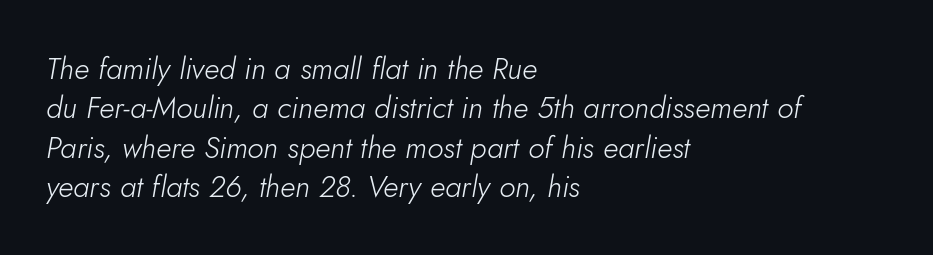
Q: Is the text bold? A: No.
Q: Is the text italic (slanted)? A: Yes, it leans right by about 10 degrees.
Q: Is the text underlined? A: No.
Q: How is the paragraph aligned? A: Left-aligned.
Q: Is the spacing between letters normal or unusually wide? A: Normal.
Q: Is the spacing between lines tight, normal or loose? A: Normal.
Q: Width (condensed, normal, or wide)? A: Normal.
Q: Stroke contrast? A: Low.
Q: x-height? A: Small.
Q: Monospaced? A: No.
